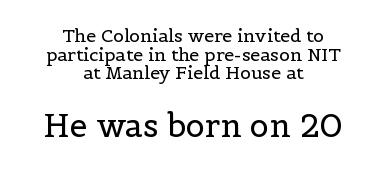
{"serif": "yes", "italic": "no", "bold": "no", "weight": "regular", "width": "normal", "x_height": "medium", "monospaced": "no", "underline": "no", "align": "center", "line_spacing": "tight", "line_spacing_ratio": 1.03, "letter_spacing": "normal", "letter_spacing_em": 0.0, "larger_block": "second", "size_ratio": 1.78, "glyph_px": 32}
